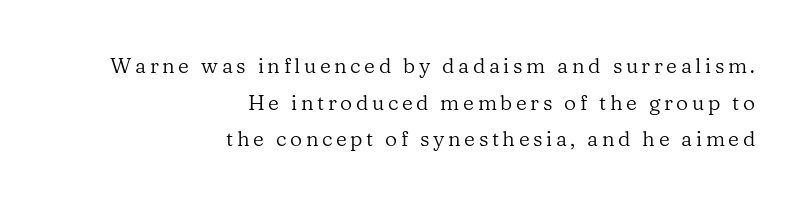
Q: Is the text bold? A: No.
Q: Is the text italic (slanted)? A: No, it is upright.
Q: Is the text underlined? A: No.
Q: How is the paragraph aligned? A: Right-aligned.
